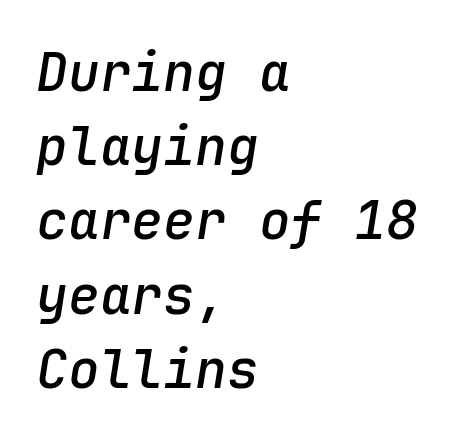
{"italic": "yes", "lean": "right", "slant_degrees": 9, "bold": "semi", "weight": "semibold", "width": "normal", "stroke_contrast": "low", "x_height": "medium", "monospaced": "yes", "underline": "no", "align": "left", "line_spacing": "normal", "line_spacing_ratio": 1.4, "letter_spacing": "normal", "letter_spacing_em": 0.0, "glyph_px": 53}
